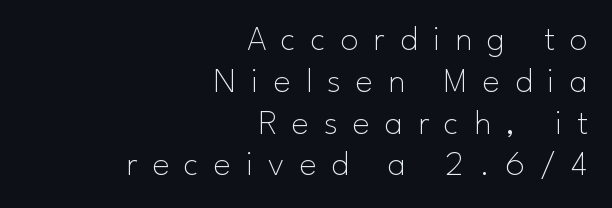
The image shows 36 px thin sans-serif type, upright; set right-aligned, line spacing 1.16x, unusually wide letter spacing (+0.42 em), not underlined; low stroke contrast and a small x-height.
